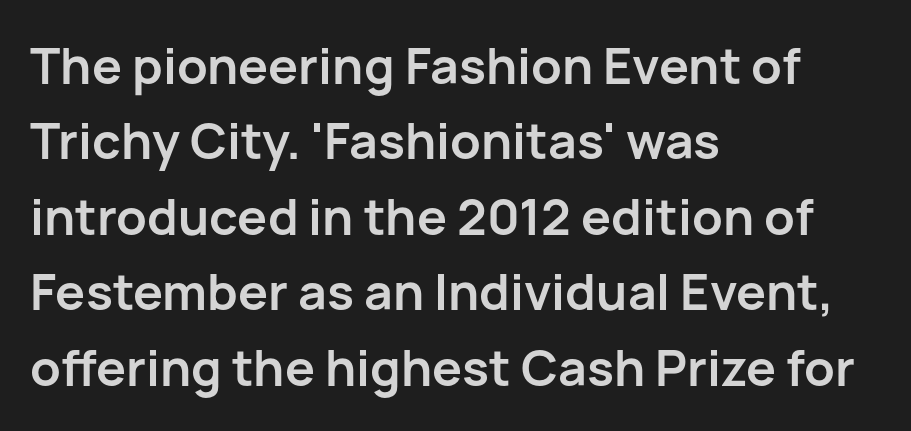
You can tell from the bare stems that sans-serif type was used. Compared with typical paragraphs, the rows here are spaced about the same. The face used here is proportionally spaced, like ordinary book or web type. Only glyphs here, with clear space below each row.
